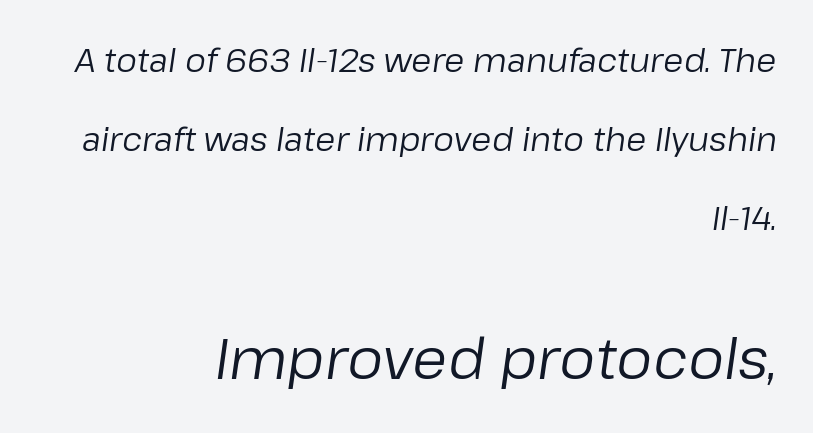
Character widths vary here, with narrow letters taking less room than wide ones. No extra tracking has been applied to these lines. The space between consecutive lines is lavish. Is the type slanted? Yes — the strokes lean at a clear angle. The setting favours the right margin, as signatures and pull-quotes sometimes do.
